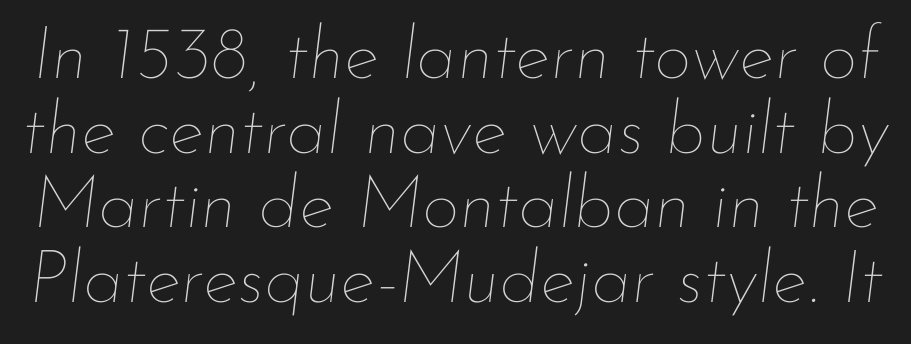
{"italic": "yes", "lean": "right", "slant_degrees": 7, "bold": "no", "weight": "thin", "width": "normal", "stroke_contrast": "low", "x_height": "small", "monospaced": "no", "underline": "no", "line_spacing": "tight", "line_spacing_ratio": 1.01, "letter_spacing": "normal", "letter_spacing_em": 0.0, "glyph_px": 74}
